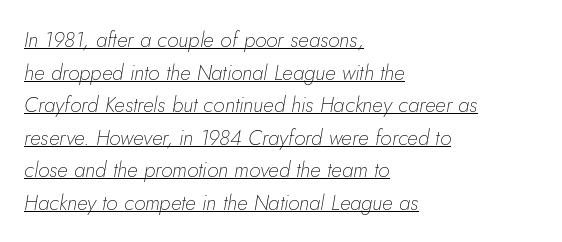
Stroke thickness stays within the range of a standard reading face or lighter. Students, note that the glyphs here touch the page at normal intervals. Line beginnings align vertically; line endings do not. Notice how the stems are inclined rather than vertical — that's the hallmark of italics. This rendering features underlined lettering.
